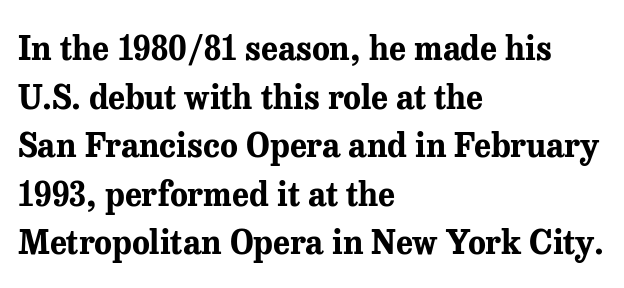
Regarding leading, the lines here are spaced in the standard way. The characters display serif detailing at their extremities. The letters advance in unequal steps, a hallmark of proportional type. These words are printed bold, with thick strokes throughout. It's the straight-up-and-down kind of type. If you drew a ruler down the left edge, every line would touch it.
